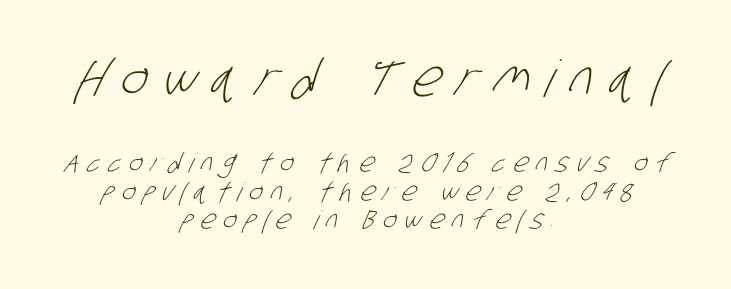
The image shows 51 px light, condensed sans-serif type; set centered, tight line spacing (1.09x), unusually wide letter spacing (+0.31 em), not underlined; the first (top) block is 1.96x larger; low stroke contrast and a large x-height.
